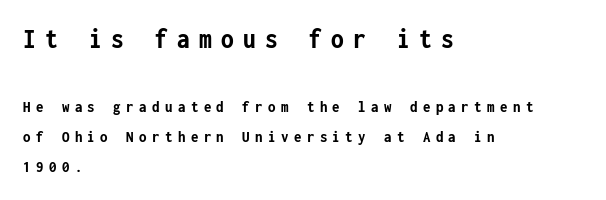
{"serif": "no", "italic": "no", "bold": "yes", "weight": "semibold", "width": "condensed", "stroke_contrast": "low", "x_height": "medium", "monospaced": "yes", "underline": "no", "align": "left", "line_spacing_ratio": 1.76, "letter_spacing": "wide", "letter_spacing_em": 0.32, "larger_block": "first", "size_ratio": 1.71, "glyph_px": 29}
